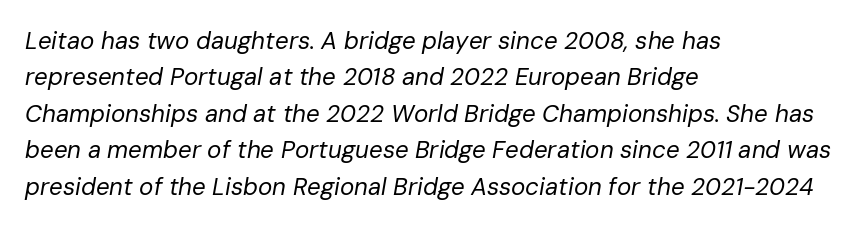
{"italic": "yes", "lean": "right", "slant_degrees": 10, "bold": "no", "underline": "no", "align": "left", "line_spacing": "normal", "line_spacing_ratio": 1.52, "letter_spacing": "normal", "letter_spacing_em": 0.0, "glyph_px": 24}
